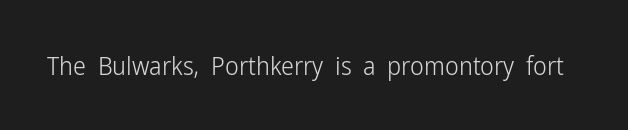
{"italic": "no", "bold": "no", "underline": "no", "letter_spacing": "normal", "letter_spacing_em": 0.0, "glyph_px": 26}
